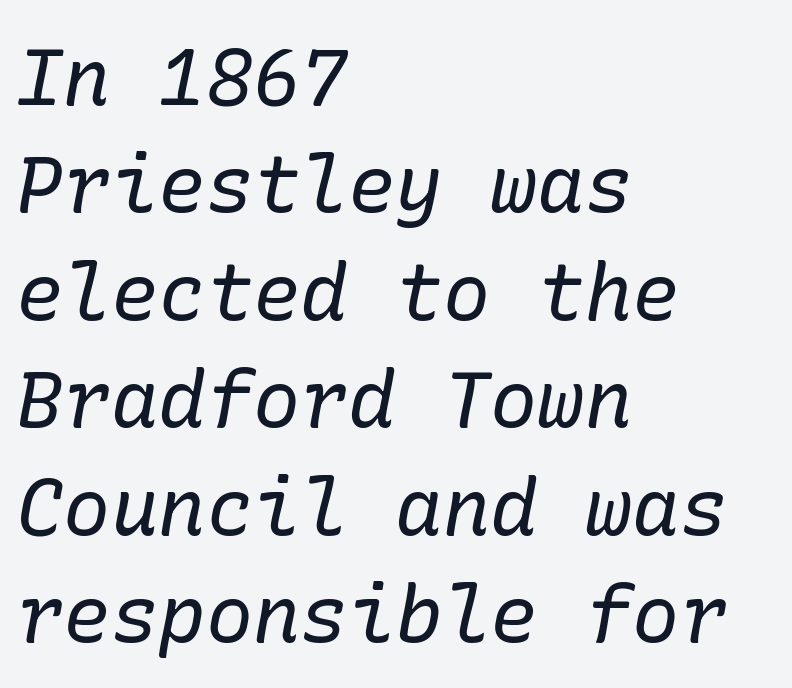
{"italic": "yes", "lean": "right", "slant_degrees": 10, "bold": "no", "weight": "regular", "width": "normal", "stroke_contrast": "low", "x_height": "medium", "underline": "no", "align": "left", "line_spacing": "normal", "line_spacing_ratio": 1.36, "letter_spacing": "normal", "letter_spacing_em": 0.0, "glyph_px": 79}
